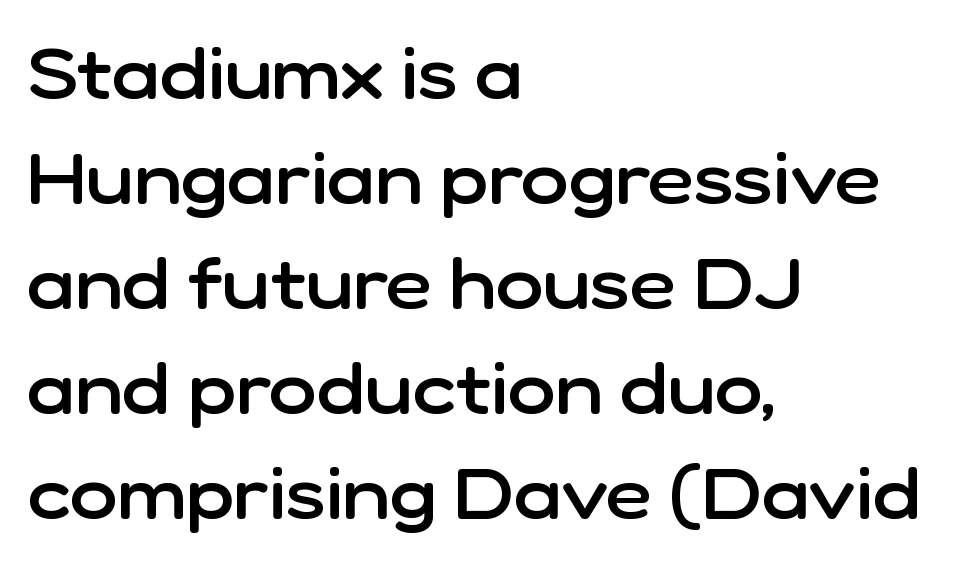
Q: Is the text bold? A: Semi-bold.
Q: Is the text italic (slanted)? A: No, it is upright.
Q: Is the typeface a serif or a sans-serif typeface? A: Sans-serif.
Q: Is the text underlined? A: No.
Q: How is the paragraph aligned? A: Left-aligned.
Q: Is the spacing between letters normal or unusually wide? A: Normal.
Q: Is the spacing between lines tight, normal or loose? A: Normal.
Q: Width (condensed, normal, or wide)? A: Normal.
Q: Stroke contrast? A: Low.
Q: x-height? A: Medium.
Q: Monospaced? A: No.
